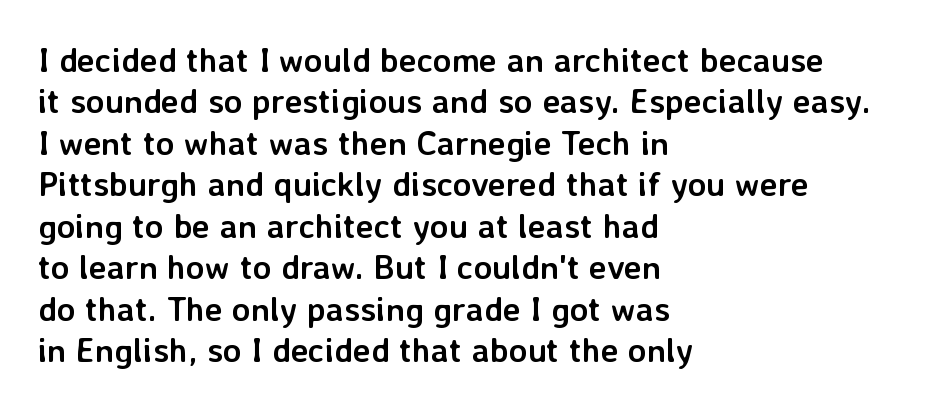
Words appear dense and cohesive because spacing is normal. Serifs: no, the terminals of the letterforms are clean. The baseline area is clear. You'd pick this weight for a headline — it's a proper bold.
